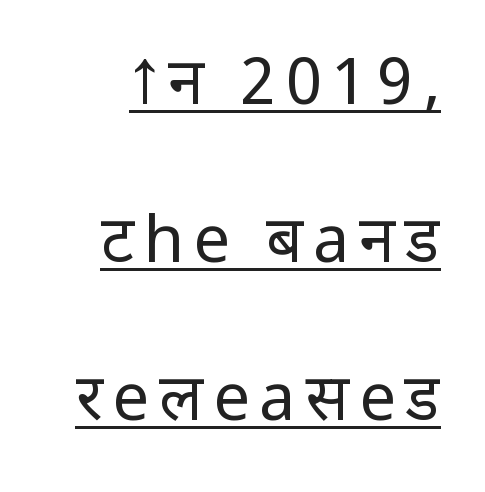
Q: Is the text bold? A: No.
Q: Is the text italic (slanted)? A: No, it is upright.
Q: Is the typeface a serif or a sans-serif typeface? A: Sans-serif.
Q: Is the text underlined? A: Yes.
Q: Is the spacing between lines tight, normal or loose? A: Loose.
Q: Width (condensed, normal, or wide)? A: Normal.
Q: Stroke contrast? A: Low.
Q: x-height? A: Medium.
Q: Monospaced? A: No.
